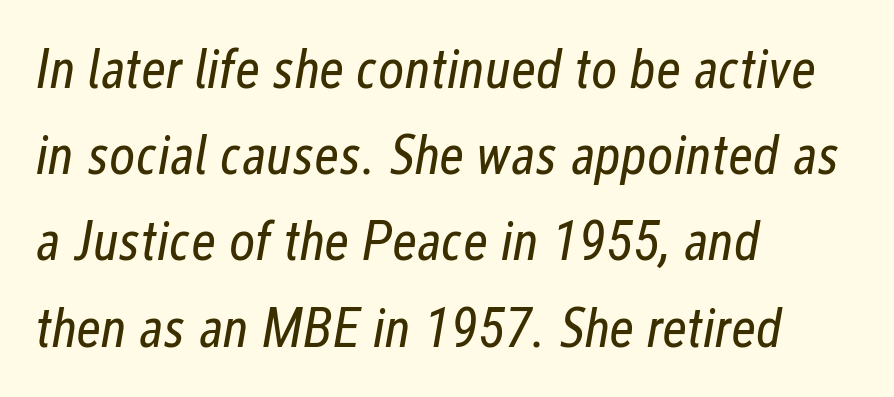
The image shows 56 px regular-weight, condensed type, italic (leaning right); set left-aligned, normal line spacing (1.54x), normal letter spacing, not underlined; low stroke contrast and a medium x-height.
